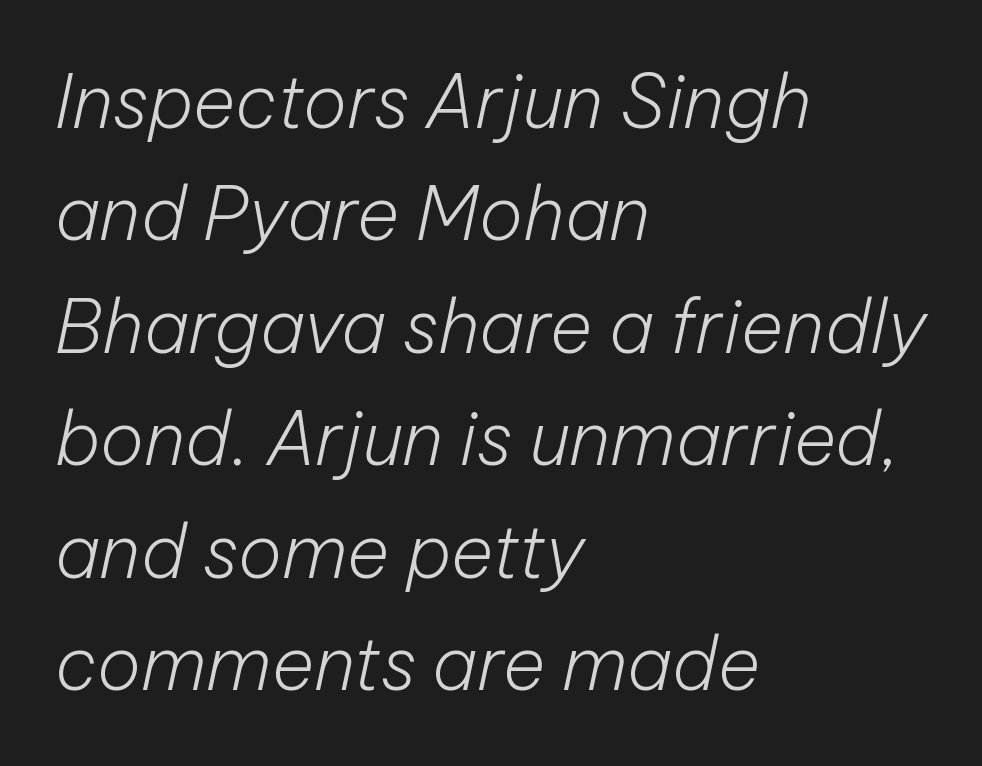
Weight: regular or lighter. Characters are canted at an angle relative to the baseline's perpendicular. The rendering uses natural spacing where letterforms have individual widths. Short and long lines alike share a common starting point at left. A clean baseline with only descenders dipping below it.
